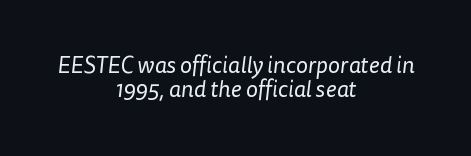
Q: Is the text bold? A: No.
Q: Is the text underlined? A: No.
Q: How is the paragraph aligned? A: Centered.
Q: Is the spacing between letters normal or unusually wide? A: Normal.
Q: Is the spacing between lines tight, normal or loose? A: Tight.
